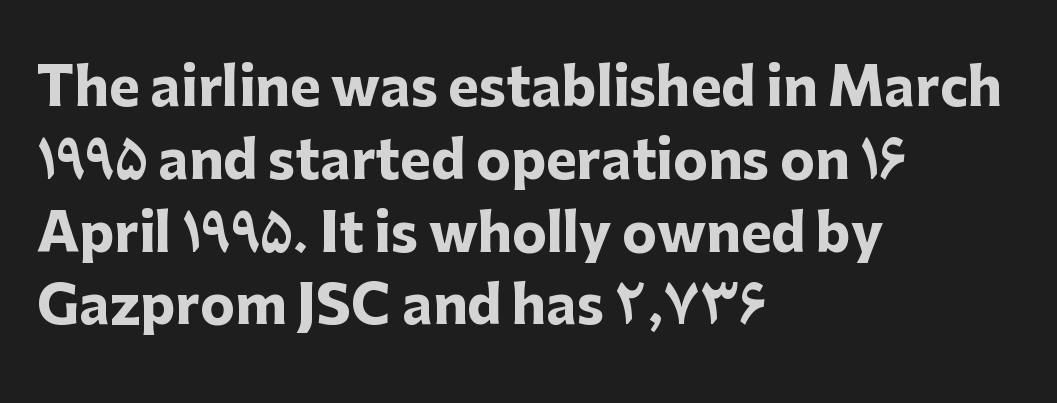
{"serif": "no", "italic": "no", "bold": "yes", "weight": "heavy", "width": "normal", "stroke_contrast": "low", "x_height": "medium", "monospaced": "no", "underline": "no", "align": "left", "line_spacing": "normal", "line_spacing_ratio": 1.4, "letter_spacing": "normal", "letter_spacing_em": 0.0, "glyph_px": 52}
